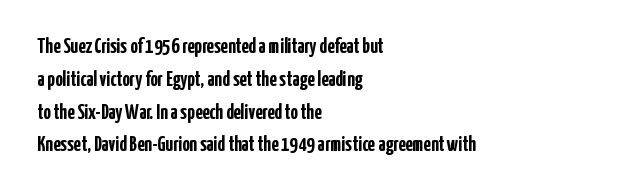
Q: Is the text bold? A: Yes.
Q: Is the text italic (slanted)? A: No, it is upright.
Q: Is the text underlined? A: No.
Q: How is the paragraph aligned? A: Left-aligned.
Q: Is the spacing between letters normal or unusually wide? A: Normal.
Q: Is the spacing between lines tight, normal or loose? A: Normal.
